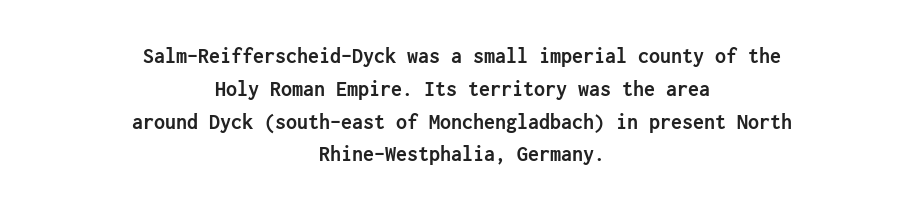
Q: Is the text bold? A: Yes.
Q: Is the text italic (slanted)? A: No, it is upright.
Q: Is the text underlined? A: No.
Q: How is the paragraph aligned? A: Centered.
Q: Is the spacing between letters normal or unusually wide? A: Normal.
Q: Is the spacing between lines tight, normal or loose? A: Normal.
